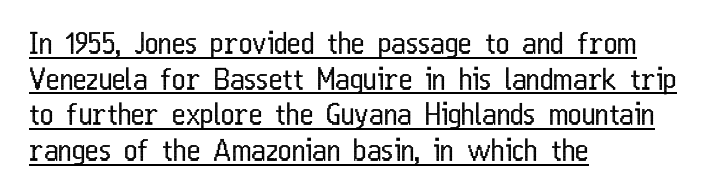
{"serif": "no", "italic": "no", "bold": "no", "weight": "regular", "width": "condensed", "stroke_contrast": "low", "x_height": "medium", "monospaced": "no", "underline": "yes", "align": "left", "line_spacing_ratio": 1.23, "letter_spacing": "normal", "letter_spacing_em": 0.0, "glyph_px": 29}
